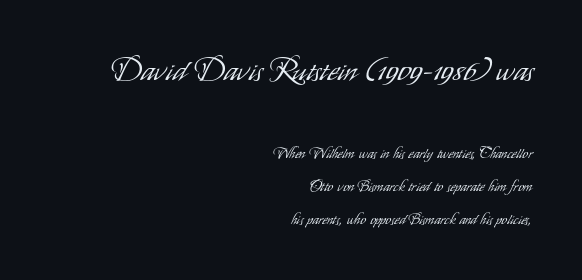
The image shows 30 px light, condensed sans-serif type; set right-aligned, loose line spacing (2.35x), normal letter spacing, not underlined; the first (top) block is 2.14x larger; low stroke contrast and a small x-height.
